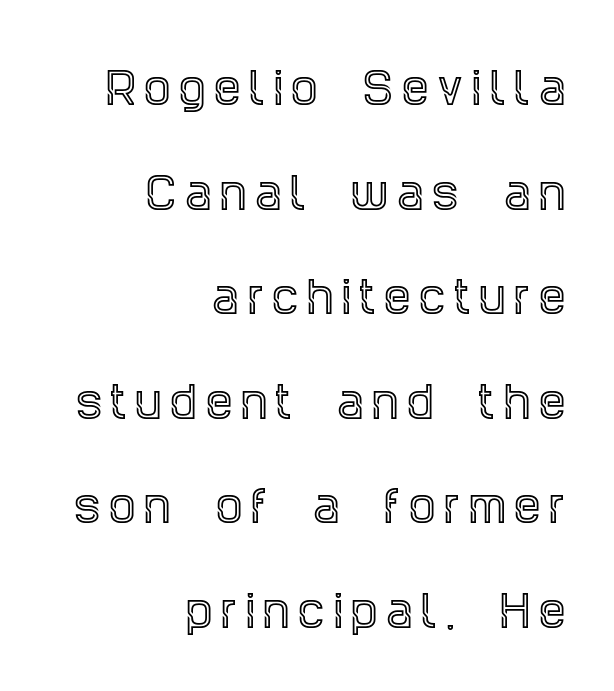
The image shows 42 px condensed serif type, upright; set right-aligned, loose line spacing (2.49x), unusually wide letter spacing (+0.21 em), not underlined; a large x-height.
